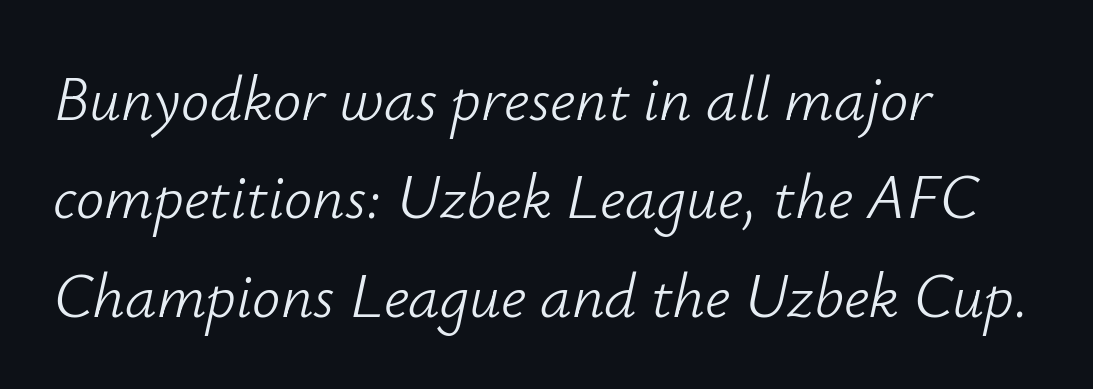
{"italic": "yes", "lean": "right", "slant_degrees": 12, "bold": "no", "weight": "light", "width": "normal", "stroke_contrast": "low", "x_height": "small", "monospaced": "no", "underline": "no", "align": "left", "line_spacing": "normal", "line_spacing_ratio": 1.56, "letter_spacing": "normal", "letter_spacing_em": 0.0, "glyph_px": 63}
